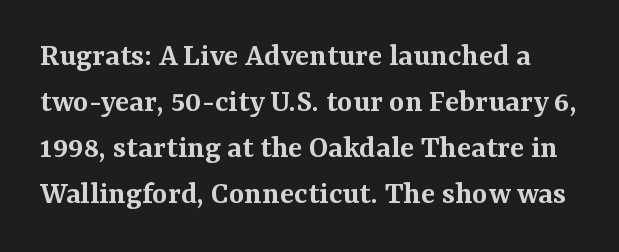
The image shows 33 px semibold serif type, upright; set normal line spacing (1.39x), normal letter spacing, not underlined; medium stroke contrast and a medium x-height.
